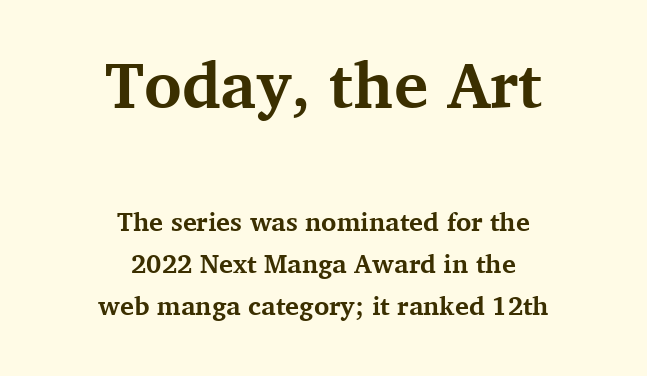
The image shows 64 px bold serif type, upright; set centered, normal line spacing (1.63x), normal letter spacing, not underlined; the first (top) block is 2.46x larger; medium stroke contrast and a medium x-height.
